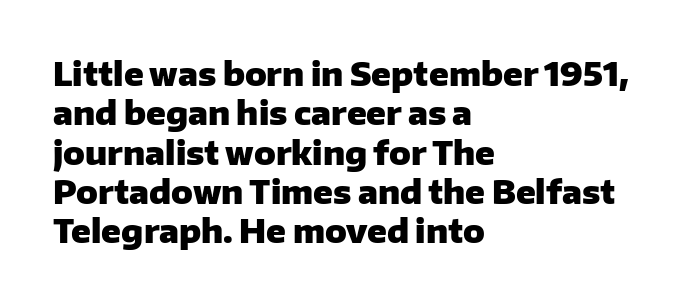
The compositor pushed each line to the left boundary. The letterforms sit shoulder to shoulder at normal distance. Each letter keeps its own natural width here, so spacing adapts to shape. Underlining? Definitely not there. No italicization has been applied; the sample stays upright. Heavy, bold letterforms.
